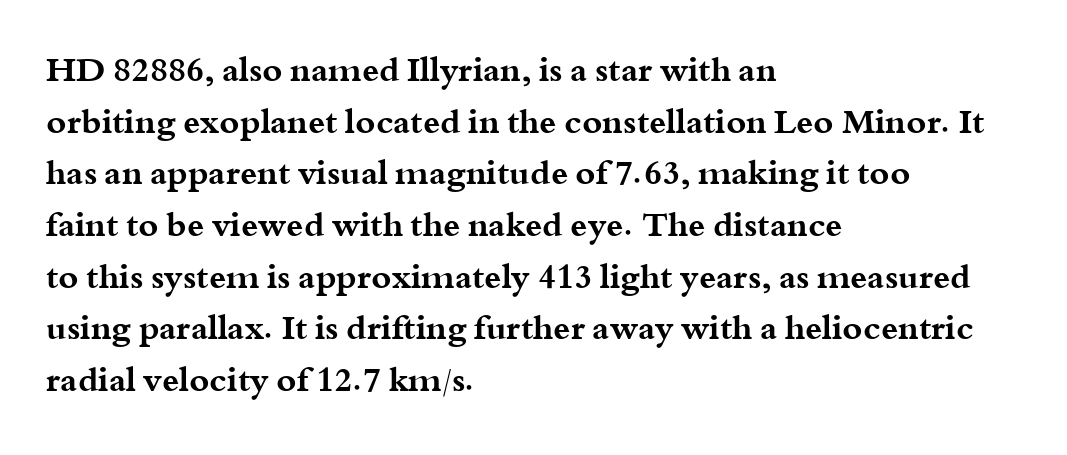
The compositor pushed each line to the left boundary. These lines are rendered in a variable-pitch font. A typesetter would mark this as roman, not italic. Clear beneath every line of the passage. Examine the stroke ends and you'll spot serifs.
